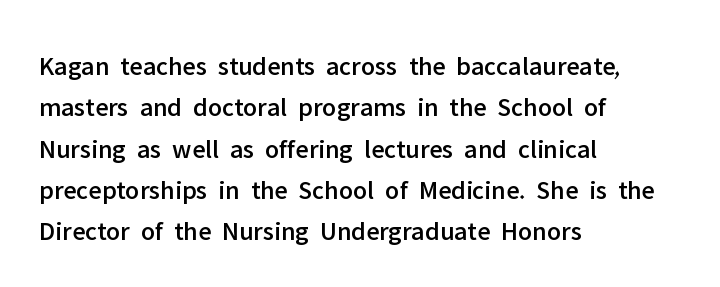
The image shows 27 px text type, upright; set left-aligned, normal line spacing (1.53x), normal letter spacing, not underlined.
